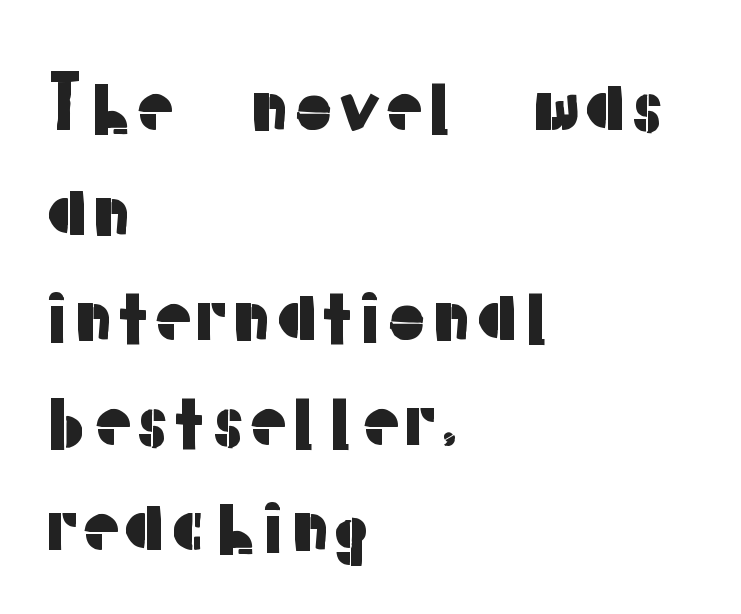
If you drew a ruler down the left edge, every line would touch it. Beneath every word, the page is bare. Look at the bottom of the vertical strokes: they stop flat, with no serifs. Italic? Not at all — the glyphs are vertical. Look at the tracking — it's just the regular setting, nothing added. Here the designer chose a conventional face with non-uniform glyph widths.
